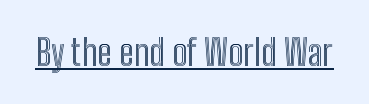
These characters rest on top of a visible drawn line. You could call the tracking neutral — neither tight nor loose. Character widths vary here, with narrow letters taking less room than wide ones. You can tell it's not italic because the verticals are truly vertical.
